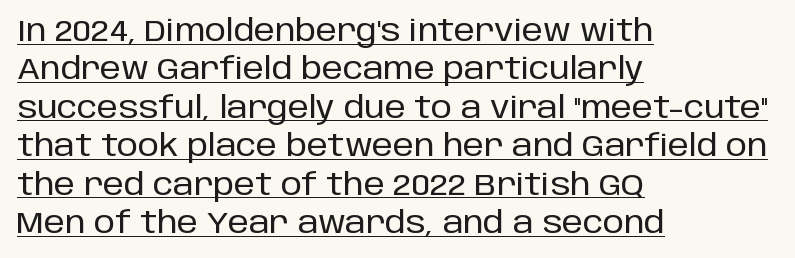
The passage shown is typed in a proportional face where columns would drift. The line-height multiplier appears to be the usual default. Every stem runs plumb, perpendicular to the baseline. No feet cap the strokes, marking this as sans-serif type.
